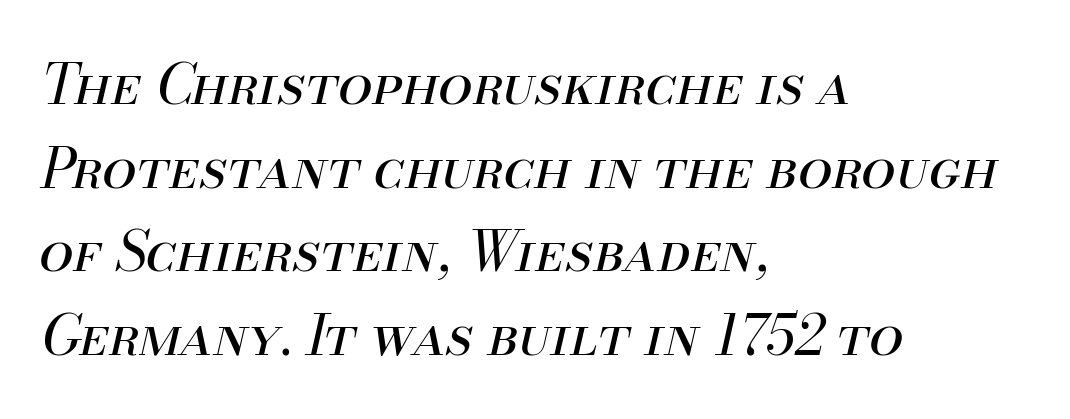
The image shows 55 px regular-weight type, italic (leaning right); set left-aligned, normal line spacing (1.52x), normal letter spacing, not underlined; medium stroke contrast and a small x-height.
